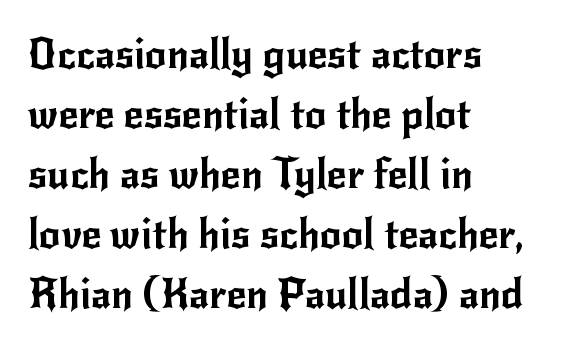
Q: Is the text italic (slanted)? A: No, it is upright.
Q: Is the typeface a serif or a sans-serif typeface? A: Sans-serif.
Q: Is the text underlined? A: No.
Q: How is the paragraph aligned? A: Left-aligned.
Q: Is the spacing between letters normal or unusually wide? A: Normal.
Q: Is the spacing between lines tight, normal or loose? A: Normal.
Q: Width (condensed, normal, or wide)? A: Normal.
Q: Stroke contrast? A: Low.
Q: x-height? A: Small.
Q: Monospaced? A: No.
